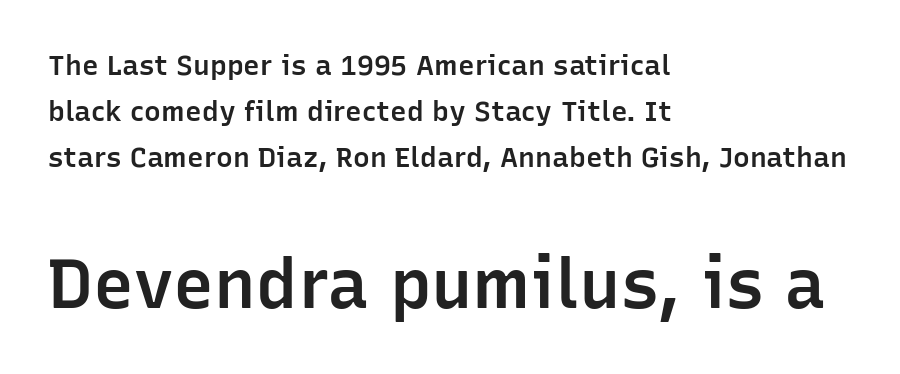
{"serif": "no", "italic": "no", "bold": "semi", "weight": "semibold", "width": "normal", "stroke_contrast": "low", "x_height": "medium", "monospaced": "no", "underline": "no", "align": "left", "line_spacing": "normal", "line_spacing_ratio": 1.65, "letter_spacing": "normal", "letter_spacing_em": 0.0, "larger_block": "second", "size_ratio": 2.46, "glyph_px": 69}
